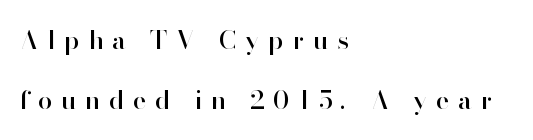
{"italic": "no", "underline": "no", "align": "left", "line_spacing": "loose", "line_spacing_ratio": 2.31, "letter_spacing": "wide", "letter_spacing_em": 0.33, "glyph_px": 26}
